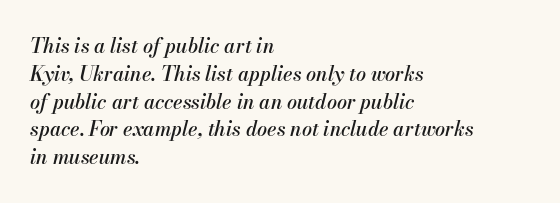
Q: Is the text italic (slanted)? A: Yes, it leans right by about 13 degrees.
Q: Is the text underlined? A: No.
Q: How is the paragraph aligned? A: Left-aligned.
Q: Is the spacing between letters normal or unusually wide? A: Normal.
Q: Is the spacing between lines tight, normal or loose? A: Normal.
